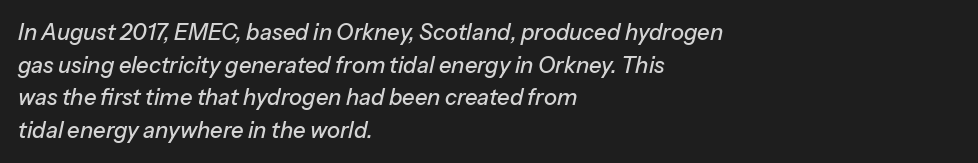
Q: Is the text italic (slanted)? A: Yes, it leans right by about 13 degrees.
Q: Is the text underlined? A: No.
Q: How is the paragraph aligned? A: Left-aligned.
Q: Is the spacing between letters normal or unusually wide? A: Normal.
Q: Is the spacing between lines tight, normal or loose? A: Normal.
